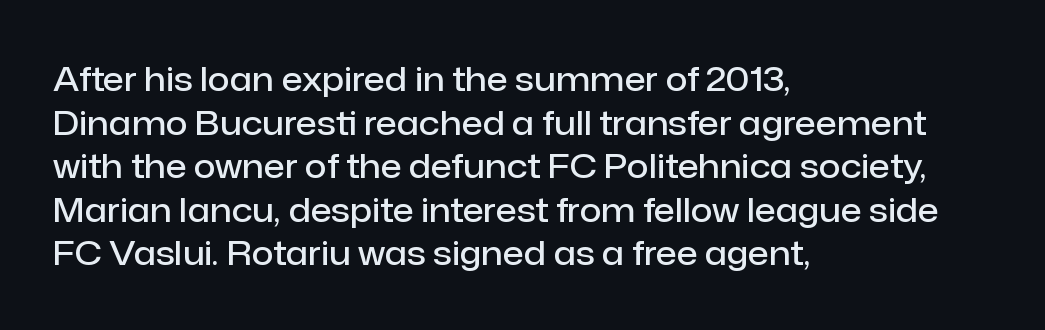
The image shows 34 px semibold sans-serif type, upright; set left-aligned, normal line spacing (1.28x), normal letter spacing, not underlined; low stroke contrast and a medium x-height.
